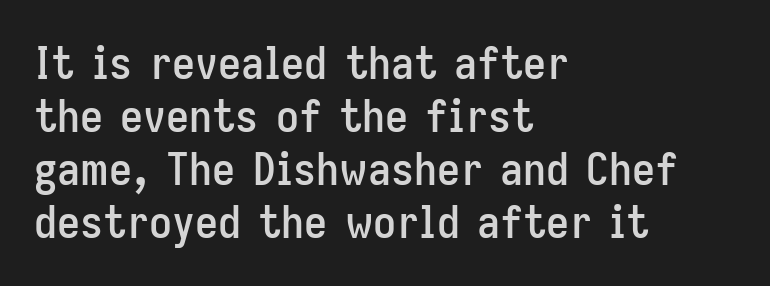
Q: Is the text italic (slanted)? A: No, it is upright.
Q: Is the typeface a serif or a sans-serif typeface? A: Sans-serif.
Q: Is the text underlined? A: No.
Q: How is the paragraph aligned? A: Left-aligned.
Q: Is the spacing between letters normal or unusually wide? A: Normal.
Q: Is the spacing between lines tight, normal or loose? A: Tight.
Q: Width (condensed, normal, or wide)? A: Condensed.
Q: Stroke contrast? A: Low.
Q: x-height? A: Medium.
Q: Monospaced? A: No.
